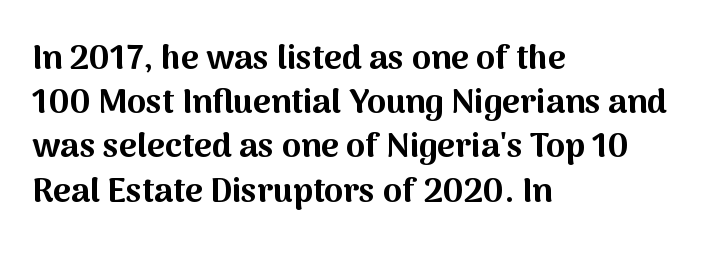
Q: Is the text bold? A: Yes.
Q: Is the text italic (slanted)? A: No, it is upright.
Q: Is the typeface a serif or a sans-serif typeface? A: Sans-serif.
Q: Is the text underlined? A: No.
Q: How is the paragraph aligned? A: Left-aligned.
Q: Is the spacing between letters normal or unusually wide? A: Normal.
Q: Is the spacing between lines tight, normal or loose? A: Normal.
Q: Width (condensed, normal, or wide)? A: Normal.
Q: Stroke contrast? A: Medium.
Q: x-height? A: Medium.
Q: Monospaced? A: No.
